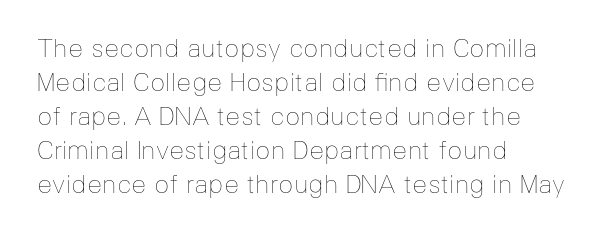
The image shows 25 px text type, upright; set left-aligned, normal line spacing (1.36x), normal letter spacing, not underlined.
